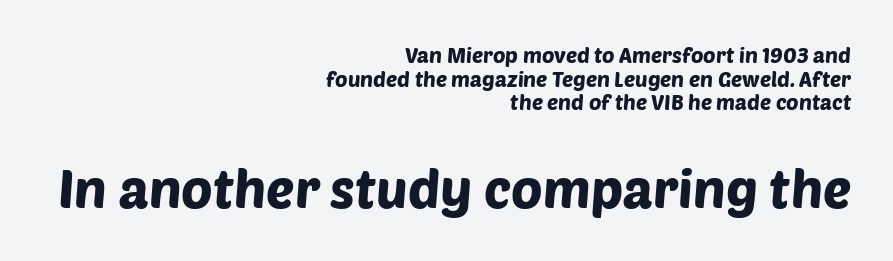
Q: Is the typeface a serif or a sans-serif typeface? A: Sans-serif.
Q: Is the text underlined? A: No.
Q: How is the paragraph aligned? A: Right-aligned.
Q: Is the spacing between letters normal or unusually wide? A: Normal.
Q: Is the spacing between lines tight, normal or loose? A: Tight.
Q: Which block of text is set in a larger size, the first (top) or the second (bottom)? A: The second (bottom) one.
Q: Width (condensed, normal, or wide)? A: Normal.
Q: Stroke contrast? A: Low.
Q: x-height? A: Large.
Q: Monospaced? A: No.
